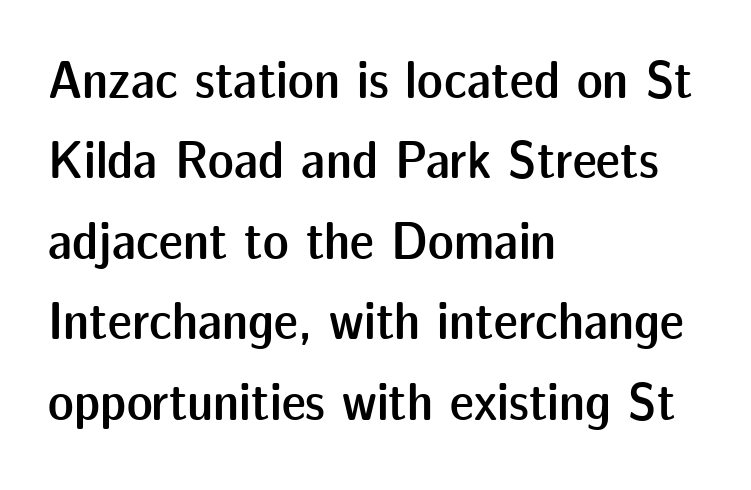
These lines are rendered in a variable-pitch font. Note: no serifs on the glyphs. Is there much room between lines? A standard amount, neither cramped nor airy. Reading down the block, your eye returns to a fixed left position each line. A bit beefed up — I'd call it semibold rather than bold.
